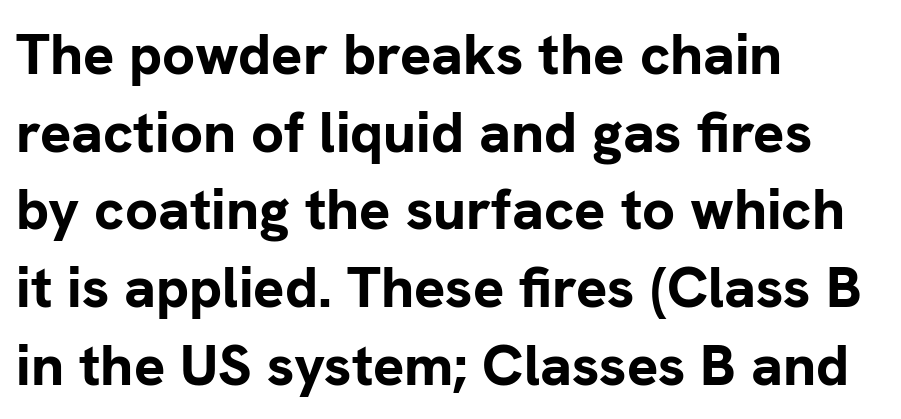
Does the type have serifs? No, each stem ends abruptly. How would I describe the line gaps? Plain and ordinary. Spacing verdict: proportional, widths tailored to each character. Caption: bold face, heavy strokes. Underlining? Definitely not there.
